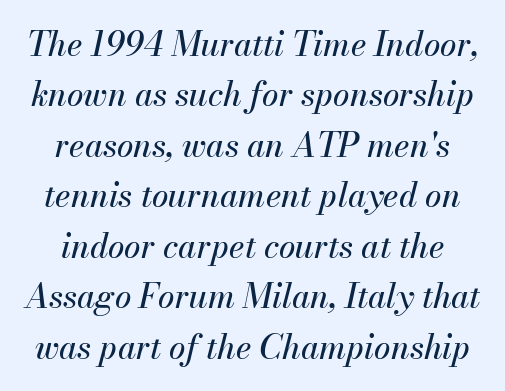
Q: Is the text italic (slanted)? A: Yes, it leans right by about 13 degrees.
Q: Is the text underlined? A: No.
Q: How is the paragraph aligned? A: Centered.
Q: Is the spacing between letters normal or unusually wide? A: Normal.
Q: Is the spacing between lines tight, normal or loose? A: Normal.
Q: Width (condensed, normal, or wide)? A: Normal.
Q: Stroke contrast? A: Medium.
Q: x-height? A: Small.
Q: Monospaced? A: No.
